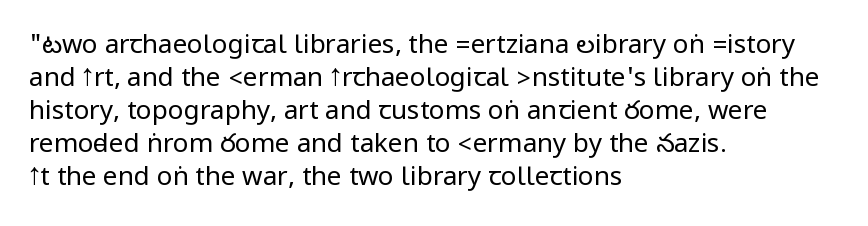
When letters stand straight like this, we call the style roman or upright. These lines sit exactly where default settings would place them. Students, note that the glyphs here touch the page at normal intervals. The passage shown is not bold in any degree. In CSS terms this would be text-align: left. Underlining? Definitely not there.
